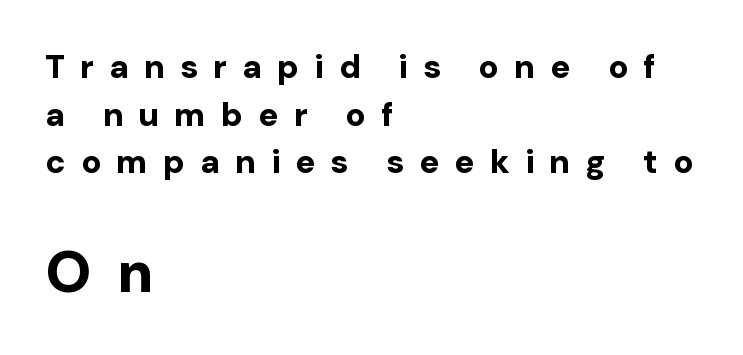
{"serif": "no", "italic": "no", "bold": "yes", "weight": "bold", "width": "normal", "stroke_contrast": "low", "x_height": "medium", "monospaced": "no", "underline": "no", "align": "left", "line_spacing": "normal", "line_spacing_ratio": 1.44, "letter_spacing": "wide", "letter_spacing_em": 0.46, "larger_block": "second", "size_ratio": 1.76, "glyph_px": 58}
